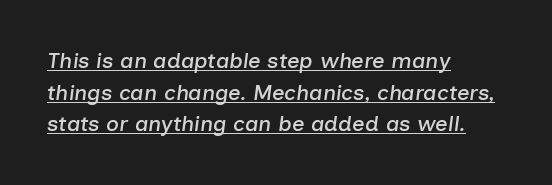
{"italic": "yes", "lean": "right", "slant_degrees": 7, "underline": "yes", "align": "left", "line_spacing": "normal", "line_spacing_ratio": 1.44, "letter_spacing": "normal", "letter_spacing_em": 0.0, "glyph_px": 22}
